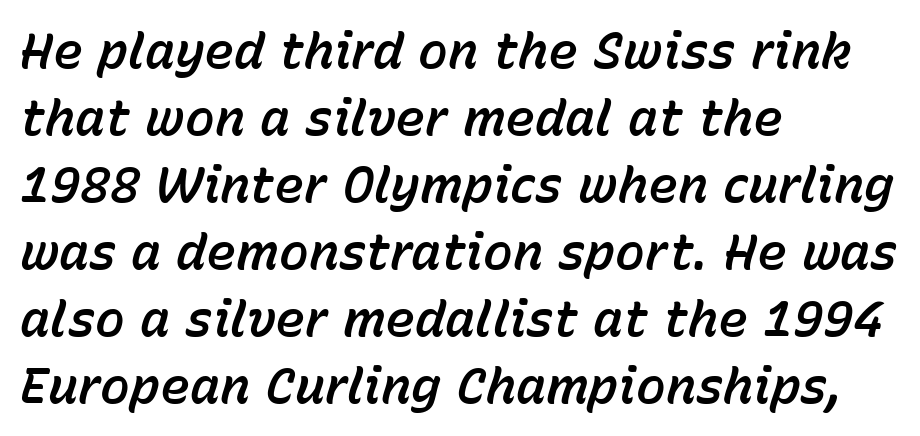
Q: Is the text italic (slanted)? A: Yes, it leans right by about 15 degrees.
Q: Is the text underlined? A: No.
Q: How is the paragraph aligned? A: Left-aligned.
Q: Is the spacing between letters normal or unusually wide? A: Normal.
Q: Is the spacing between lines tight, normal or loose? A: Normal.
Q: Width (condensed, normal, or wide)? A: Normal.
Q: Stroke contrast? A: Low.
Q: x-height? A: Medium.
Q: Monospaced? A: No.
